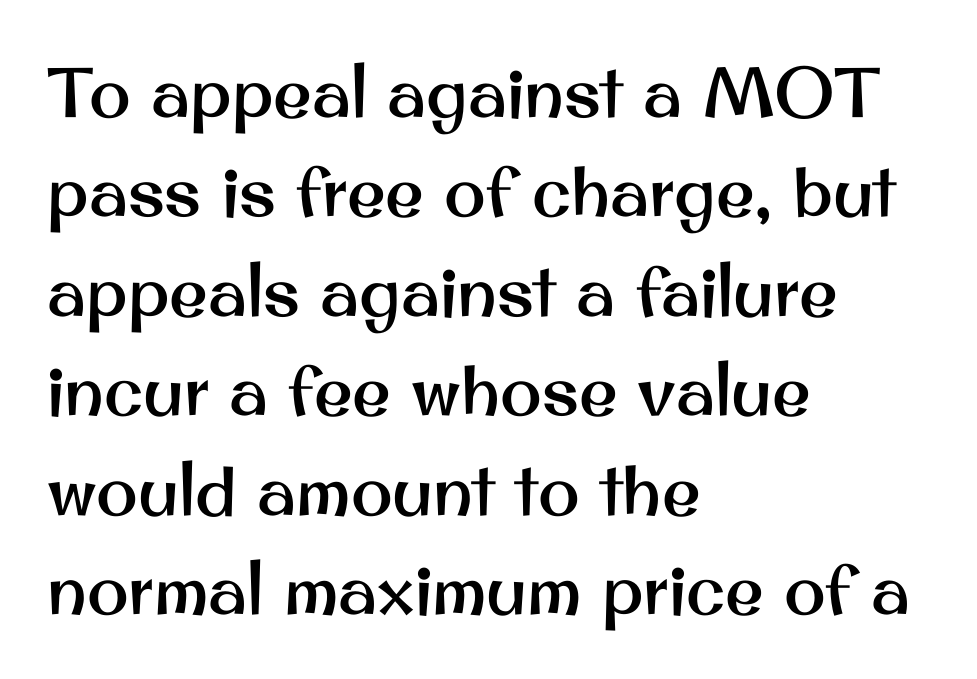
Q: Is the text italic (slanted)? A: No, it is upright.
Q: Is the typeface a serif or a sans-serif typeface? A: Sans-serif.
Q: Is the text underlined? A: No.
Q: How is the paragraph aligned? A: Left-aligned.
Q: Is the spacing between letters normal or unusually wide? A: Normal.
Q: Is the spacing between lines tight, normal or loose? A: Normal.
Q: Width (condensed, normal, or wide)? A: Normal.
Q: Stroke contrast? A: Medium.
Q: x-height? A: Small.
Q: Monospaced? A: No.
